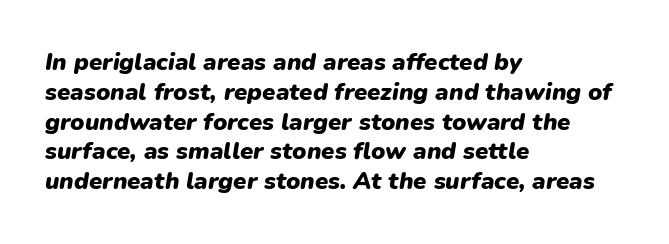
Each word holds together tightly as a unit, with standard inter-letter gaps. You can tell it's italic because the verticals aren't actually vertical. Quick note: underline off. A classic flush-left, rag-right setting is used for this passage. The typesetting leans heavy: a genuine bold.
